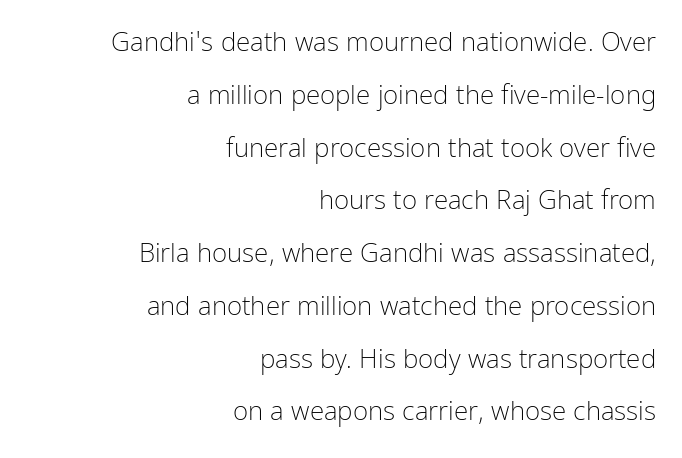
Nobody touched the tracking dial on this one. Horizontally, the lines are justified to the trailing edge only. What's the leading like? Stretched, with rows far apart. Stem width sits at or under what a default text font uses. You can tell it's not italic because the verticals are truly vertical. No word sits above an underline.
